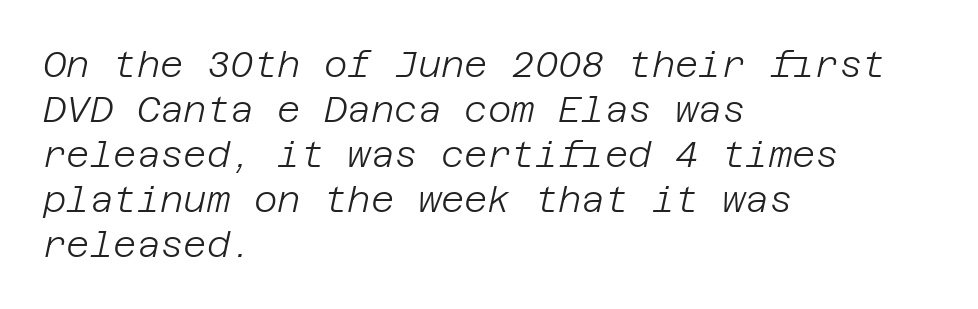
The vertical gap from one line to the next is medium. The strokes are not fattened; the text isn't bold. A bare baseline throughout the passage. Designer's note — italics engaged. The paragraph shown leans on its left margin.
